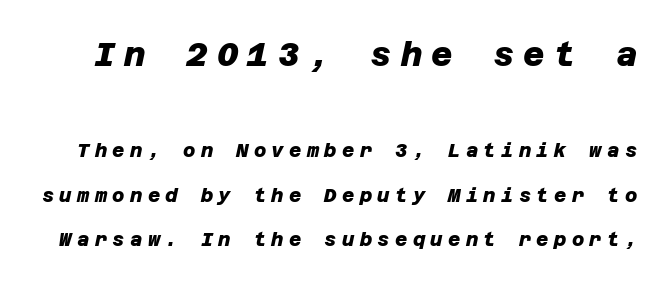
Q: Is the text bold? A: Yes.
Q: Is the typeface a serif or a sans-serif typeface? A: Sans-serif.
Q: Is the text underlined? A: No.
Q: Is the spacing between letters normal or unusually wide? A: Unusually wide.
Q: Is the spacing between lines tight, normal or loose? A: Loose.
Q: Which block of text is set in a larger size, the first (top) or the second (bottom)? A: The first (top) one.
Q: Width (condensed, normal, or wide)? A: Normal.
Q: Stroke contrast? A: Low.
Q: x-height? A: Large.
